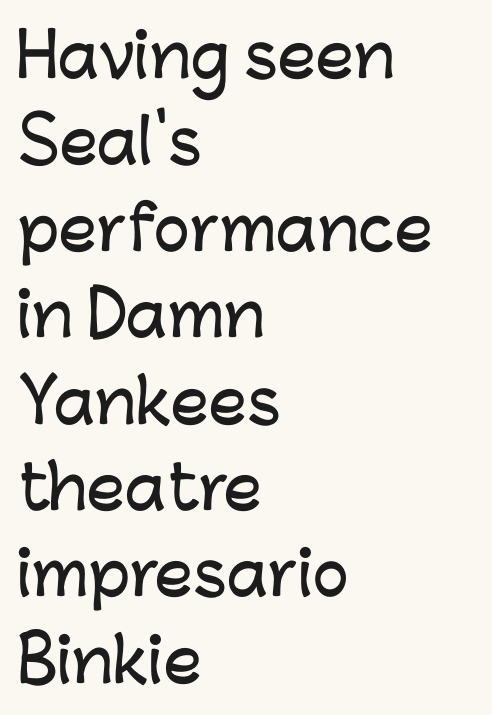
Think of a printed novel: that variable character pitch is what you see here. Nobody drew a line under any word here. Serif or sans? Sans — the stroke terminals are bare. The lines in this sample share a left origin and differ only in where they stop.
